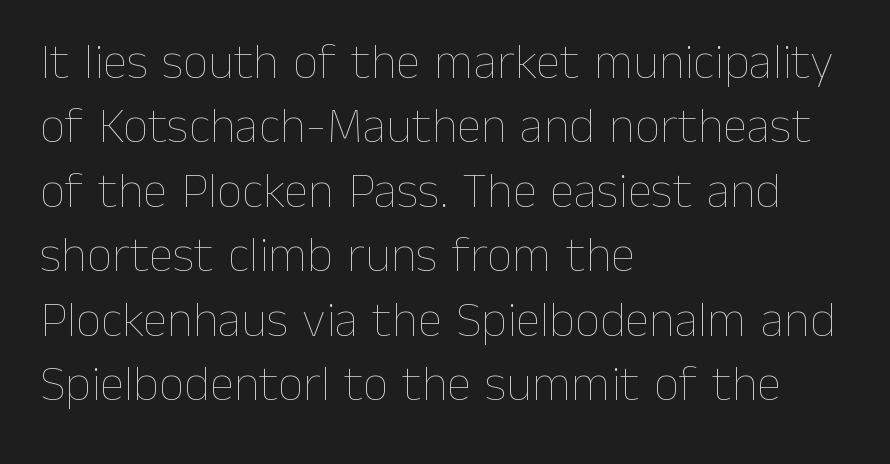
The image shows 50 px thin type, upright; set left-aligned, normal line spacing (1.29x), normal letter spacing, not underlined; low stroke contrast and a medium x-height.
